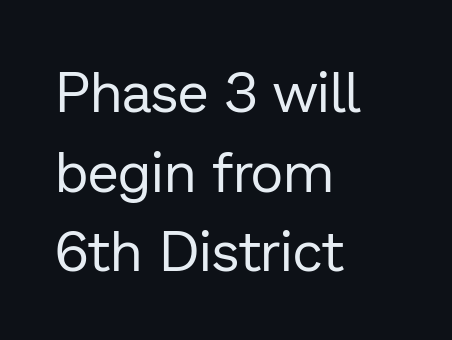
Q: Is the text bold? A: No.
Q: Is the text italic (slanted)? A: No, it is upright.
Q: Is the typeface a serif or a sans-serif typeface? A: Sans-serif.
Q: Is the text underlined? A: No.
Q: How is the paragraph aligned? A: Left-aligned.
Q: Is the spacing between letters normal or unusually wide? A: Normal.
Q: Is the spacing between lines tight, normal or loose? A: Normal.
Q: Width (condensed, normal, or wide)? A: Normal.
Q: Stroke contrast? A: Low.
Q: x-height? A: Medium.
Q: Monospaced? A: No.
